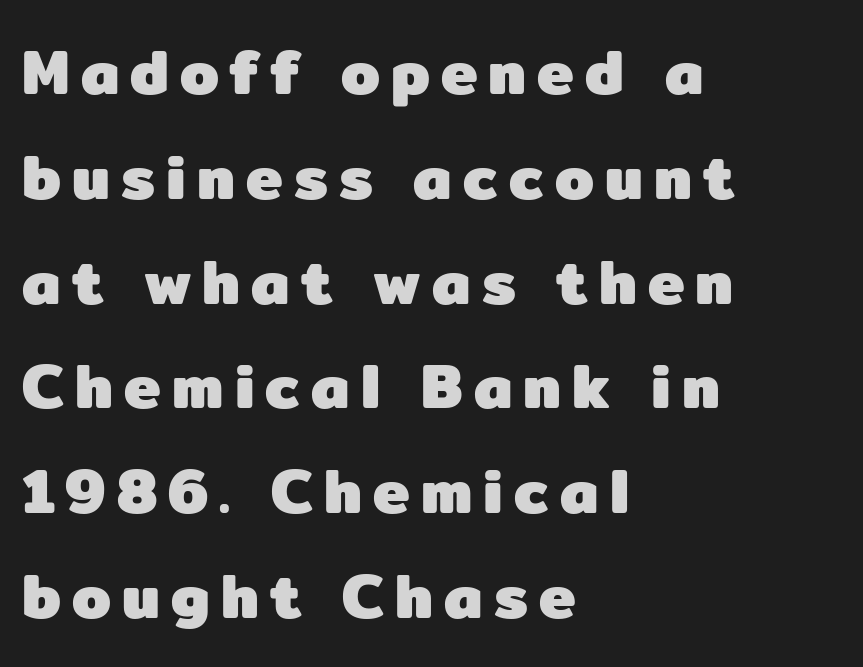
{"serif": "no", "italic": "no", "bold": "yes", "weight": "heavy", "width": "normal", "stroke_contrast": "low", "x_height": "medium", "monospaced": "no", "underline": "no", "align": "left", "line_spacing": "normal", "line_spacing_ratio": 1.69, "glyph_px": 62}
